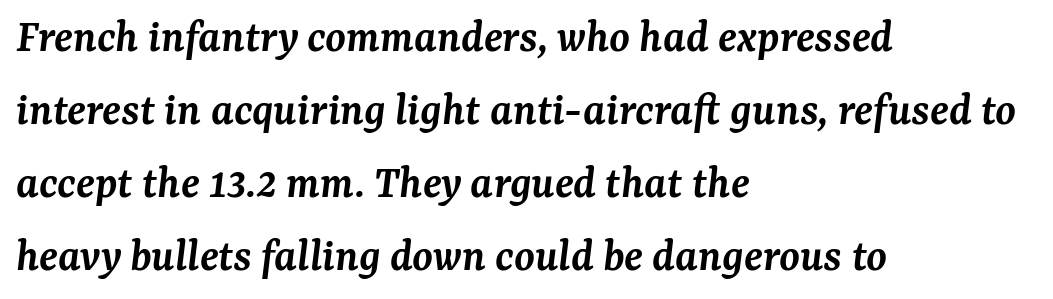
The image shows 47 px semibold serif type, italic (leaning right); set left-aligned, normal line spacing (1.55x), normal letter spacing, not underlined; medium stroke contrast and a medium x-height.
